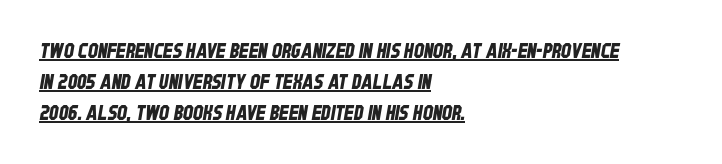
Q: Is the text underlined? A: Yes.
Q: How is the paragraph aligned? A: Left-aligned.
Q: Is the spacing between letters normal or unusually wide? A: Normal.
Q: Is the spacing between lines tight, normal or loose? A: Normal.
